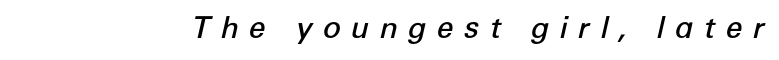
Q: Is the text bold? A: Semi-bold.
Q: Is the text italic (slanted)? A: Yes, it leans right by about 12 degrees.
Q: Is the text underlined? A: No.
Q: Is the spacing between letters normal or unusually wide? A: Unusually wide.
Q: Width (condensed, normal, or wide)? A: Normal.
Q: Stroke contrast? A: Low.
Q: x-height? A: Medium.
Q: Monospaced? A: No.
